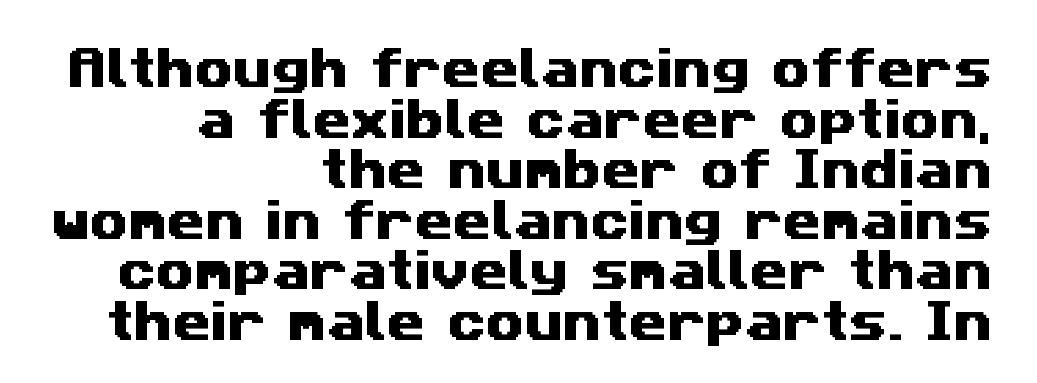
One glance says dense: line gaps are narrower than usual. Varying glyph widths throughout — classic text-font behaviour. Decoration check: the copy has no underline. You can tell from the bare stems that sans-serif type was used.
